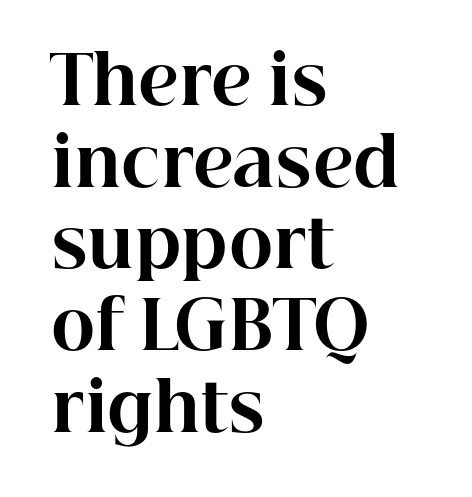
The image shows 67 px bold serif type, upright; set left-aligned, line spacing 1.22x, normal letter spacing, not underlined; high stroke contrast and a medium x-height.
